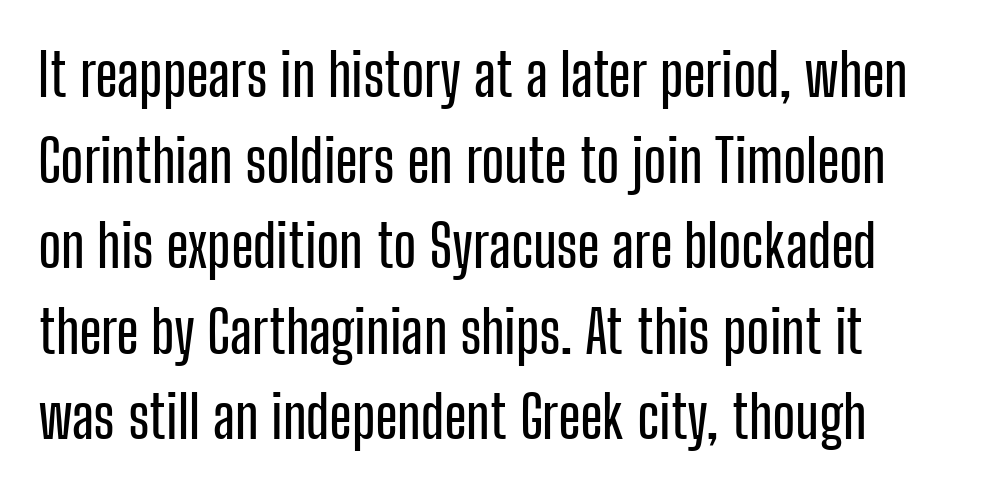
The specimen omits any rule beneath the text block's lines. The type sits square on the baseline with zero lean. A typesetter would call this proportional, since set widths differ per character. Unlike a traditional serif, this face leaves its strokes unadorned. Interline gaps are of average width in this sample.
